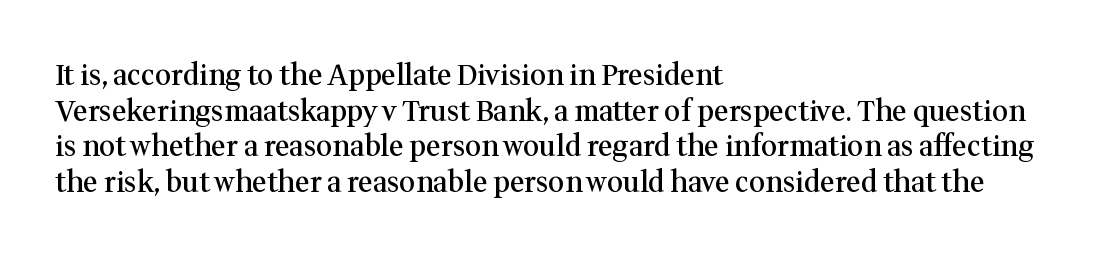
{"serif": "yes", "italic": "no", "bold": "semi", "weight": "semibold", "width": "normal", "stroke_contrast": "medium", "x_height": "medium", "monospaced": "no", "underline": "no", "align": "left", "line_spacing": "normal", "line_spacing_ratio": 1.27, "letter_spacing": "normal", "letter_spacing_em": 0.0, "glyph_px": 28}
